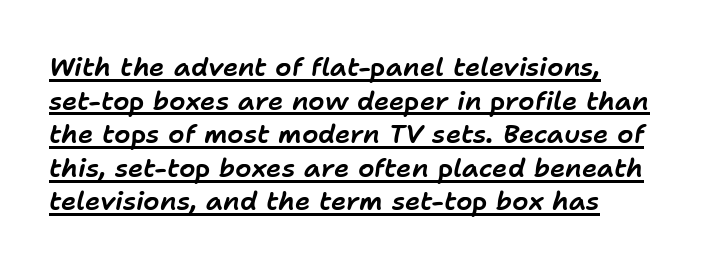
The image shows 26 px text type, italic (leaning right); set normal line spacing (1.29x), normal letter spacing, underlined.
